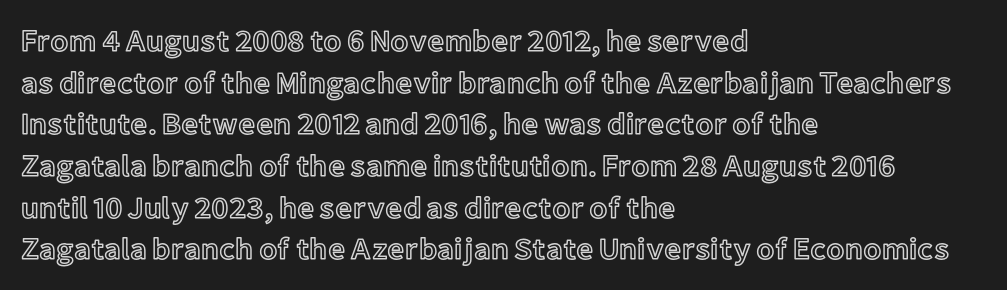
Here the designer chose a conventional face with non-uniform glyph widths. This sample uses plain, unmodified letter spacing. This sample is left-justified, so line endings fall wherever the words run out. Any mark beneath the type? The region is blank. Regular leading. Every stem runs plumb, perpendicular to the baseline.
